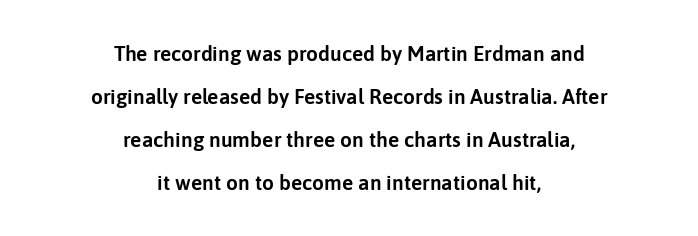
Q: Is the text italic (slanted)? A: No, it is upright.
Q: Is the text underlined? A: No.
Q: How is the paragraph aligned? A: Centered.
Q: Is the spacing between letters normal or unusually wide? A: Normal.
Q: Is the spacing between lines tight, normal or loose? A: Loose.
